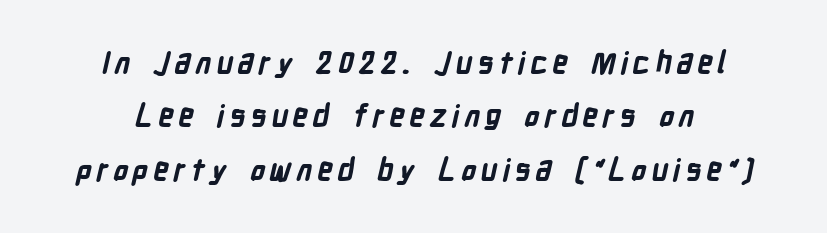
{"serif": "no", "bold": "yes", "weight": "bold", "width": "condensed", "stroke_contrast": "low", "x_height": "medium", "monospaced": "no", "underline": "no", "line_spacing_ratio": 1.78, "glyph_px": 30}
